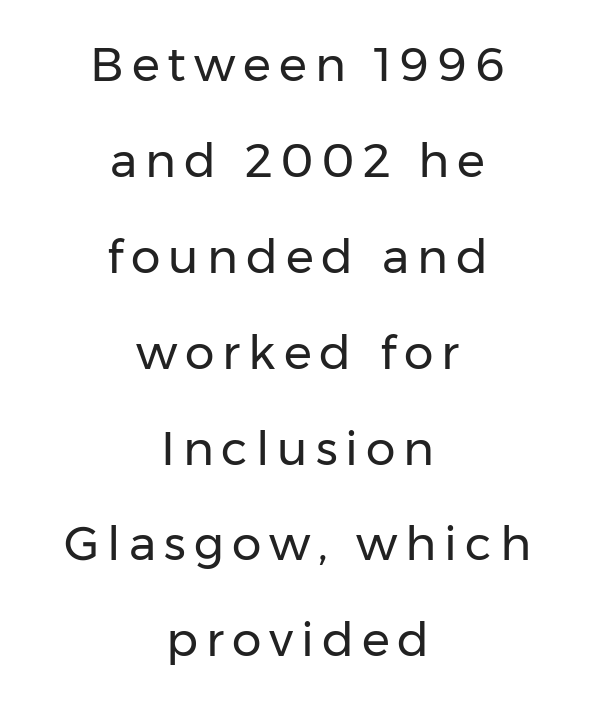
{"serif": "no", "italic": "no", "bold": "no", "weight": "regular", "width": "normal", "stroke_contrast": "low", "x_height": "medium", "monospaced": "no", "underline": "no", "align": "center", "line_spacing": "loose", "line_spacing_ratio": 2.04, "glyph_px": 47}
